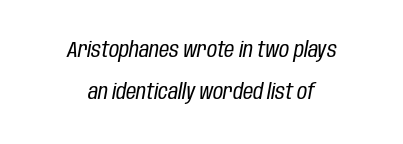
{"italic": "yes", "lean": "right", "slant_degrees": 10, "bold": "no", "underline": "no", "align": "center", "line_spacing": "loose", "line_spacing_ratio": 1.9, "letter_spacing": "normal", "letter_spacing_em": 0.0, "glyph_px": 22}
